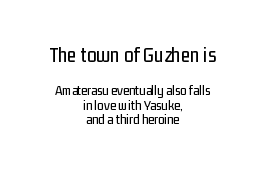
This rendering features lettering with no underline. The designer dialed line spacing down below the default. Line starts and ends both wander, symmetrically. The type sits square on the baseline with zero lean.
